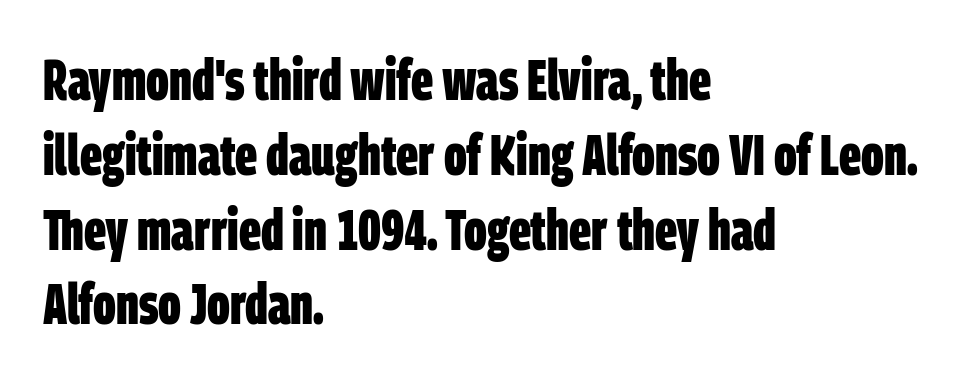
The image shows 58 px bold, condensed sans-serif type; set left-aligned, normal line spacing (1.29x), normal letter spacing, not underlined; low stroke contrast and a large x-height.
